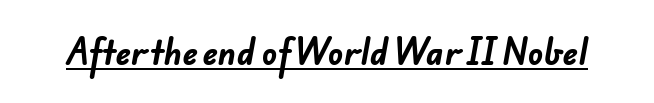
Q: Is the text bold? A: Yes.
Q: Is the typeface a serif or a sans-serif typeface? A: Sans-serif.
Q: Is the text underlined? A: Yes.
Q: Is the spacing between letters normal or unusually wide? A: Normal.
Q: Width (condensed, normal, or wide)? A: Normal.
Q: Stroke contrast? A: Low.
Q: x-height? A: Small.
Q: Monospaced? A: No.
